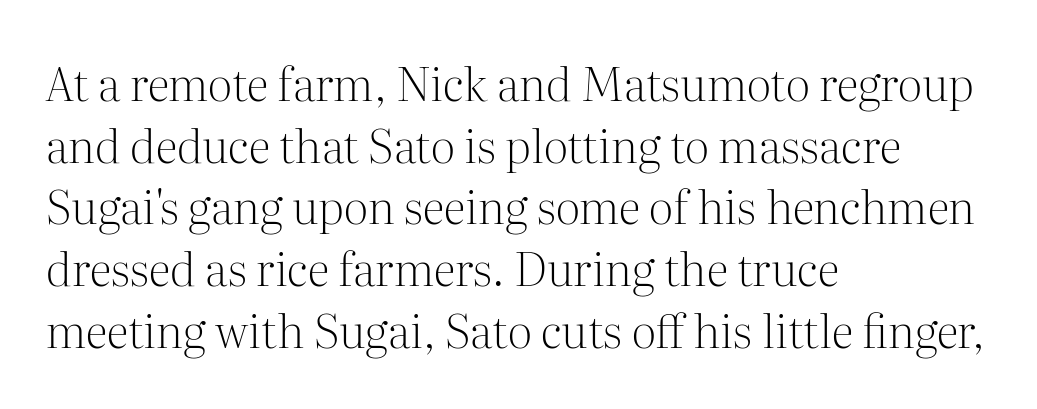
{"serif": "yes", "italic": "no", "bold": "no", "weight": "light", "width": "normal", "stroke_contrast": "medium", "x_height": "medium", "monospaced": "no", "underline": "no", "align": "left", "line_spacing": "normal", "line_spacing_ratio": 1.34, "letter_spacing": "normal", "letter_spacing_em": 0.0, "glyph_px": 46}
